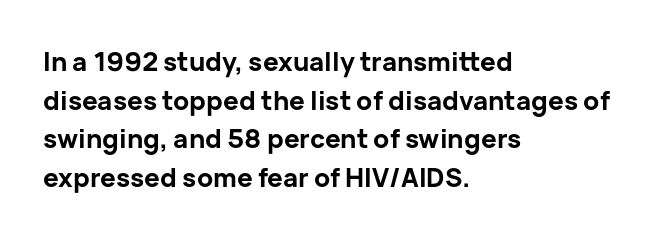
{"italic": "no", "bold": "yes", "underline": "no", "align": "left", "line_spacing": "normal", "line_spacing_ratio": 1.49, "letter_spacing": "normal", "letter_spacing_em": 0.0, "glyph_px": 26}
